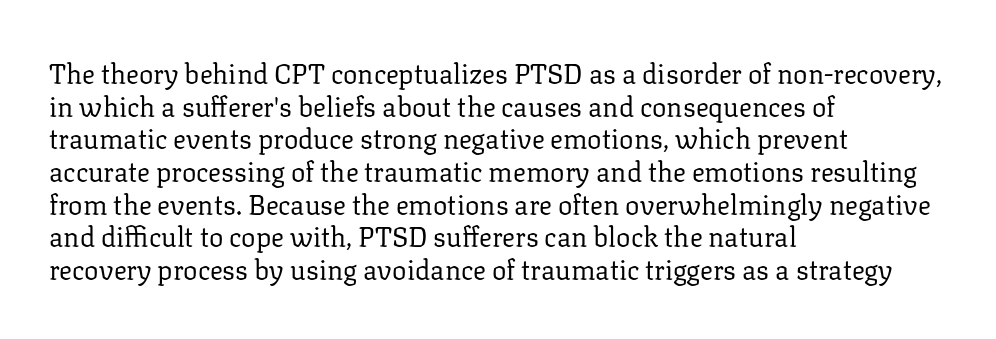
The image shows 27 px text type, upright; set left-aligned, line spacing 1.21x, normal letter spacing, not underlined.
